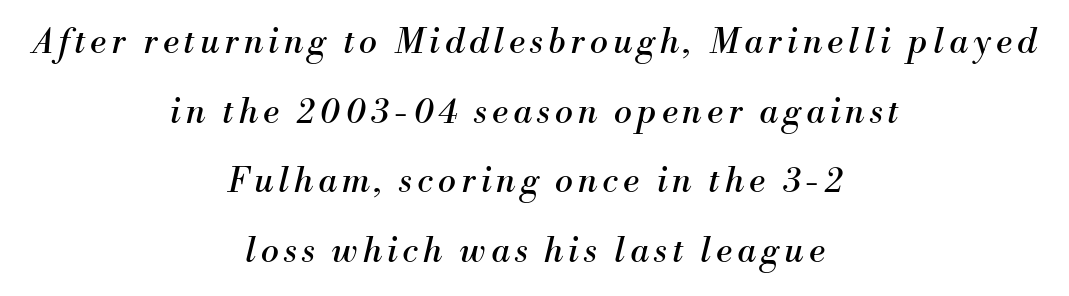
{"serif": "yes", "italic": "yes", "lean": "right", "slant_degrees": 13, "bold": "no", "weight": "regular", "width": "normal", "stroke_contrast": "medium", "x_height": "small", "monospaced": "no", "underline": "no", "align": "center", "line_spacing": "loose", "line_spacing_ratio": 2.05, "glyph_px": 34}
